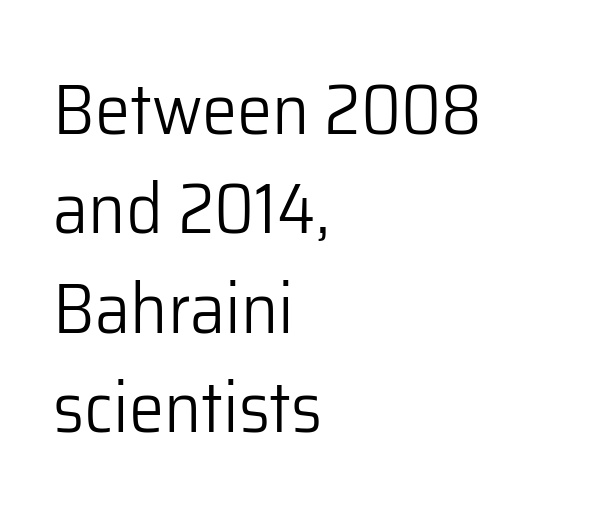
This block has exactly the height ordinary leading produces. Standard letterfit; no display-style spreading of the glyphs. The lines in this sample share a left origin and differ only in where they stop. This rendering features lettering with no underline. Counters stay open thanks to moderate or lighter strokes. Italic? Not at all — the glyphs are vertical.
